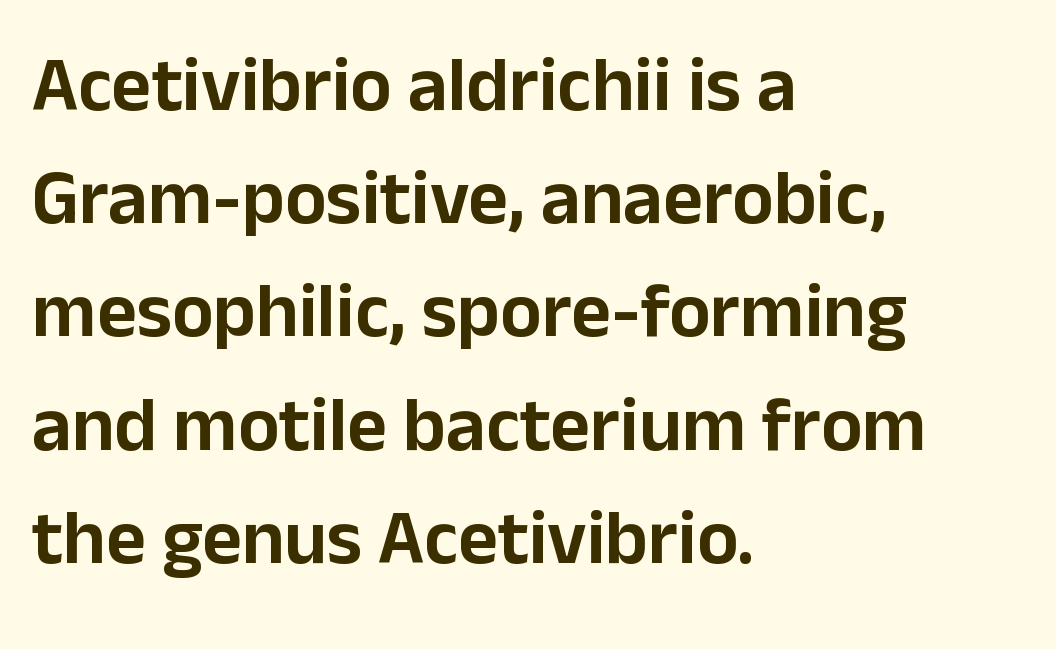
Q: Is the text italic (slanted)? A: No, it is upright.
Q: Is the typeface a serif or a sans-serif typeface? A: Sans-serif.
Q: Is the text underlined? A: No.
Q: How is the paragraph aligned? A: Left-aligned.
Q: Is the spacing between letters normal or unusually wide? A: Normal.
Q: Is the spacing between lines tight, normal or loose? A: Normal.
Q: Width (condensed, normal, or wide)? A: Normal.
Q: Stroke contrast? A: Low.
Q: x-height? A: Medium.
Q: Monospaced? A: No.
